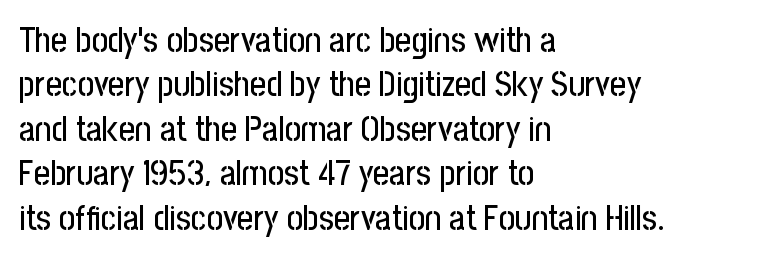
Q: Is the text italic (slanted)? A: No, it is upright.
Q: Is the typeface a serif or a sans-serif typeface? A: Sans-serif.
Q: Is the text underlined? A: No.
Q: How is the paragraph aligned? A: Left-aligned.
Q: Is the spacing between letters normal or unusually wide? A: Normal.
Q: Is the spacing between lines tight, normal or loose? A: Normal.
Q: Width (condensed, normal, or wide)? A: Condensed.
Q: Stroke contrast? A: Low.
Q: x-height? A: Medium.
Q: Monospaced? A: No.
